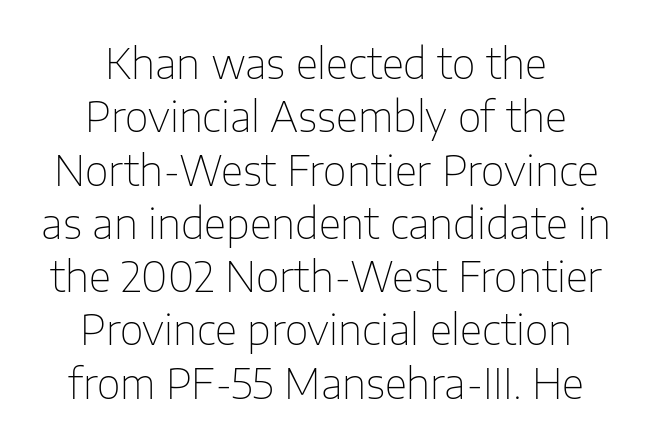
{"serif": "no", "italic": "no", "bold": "no", "weight": "thin", "width": "normal", "stroke_contrast": "low", "x_height": "medium", "monospaced": "no", "underline": "no", "align": "center", "line_spacing": "normal", "line_spacing_ratio": 1.3, "letter_spacing": "normal", "letter_spacing_em": 0.0, "glyph_px": 41}
